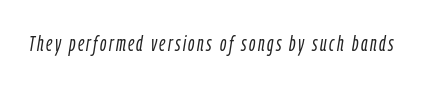
Q: Is the text bold? A: No.
Q: Is the text italic (slanted)? A: Yes, it leans right by about 9 degrees.
Q: Is the text underlined? A: No.
